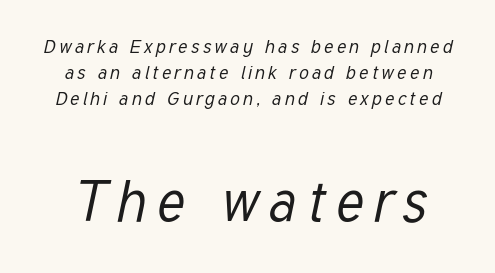
{"italic": "yes", "lean": "right", "slant_degrees": 12, "bold": "no", "weight": "regular", "width": "condensed", "stroke_contrast": "low", "x_height": "medium", "monospaced": "no", "underline": "no", "align": "center", "line_spacing": "normal", "line_spacing_ratio": 1.38, "larger_block": "second", "size_ratio": 3.0, "glyph_px": 57}
